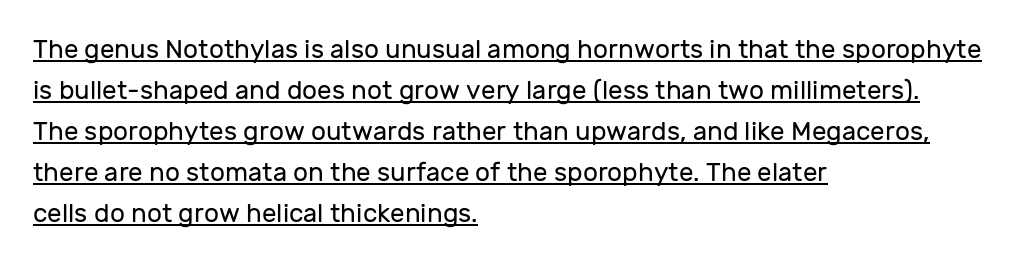
Q: Is the text bold? A: No.
Q: Is the text italic (slanted)? A: No, it is upright.
Q: Is the text underlined? A: Yes.
Q: How is the paragraph aligned? A: Left-aligned.
Q: Is the spacing between letters normal or unusually wide? A: Normal.
Q: Is the spacing between lines tight, normal or loose? A: Normal.
